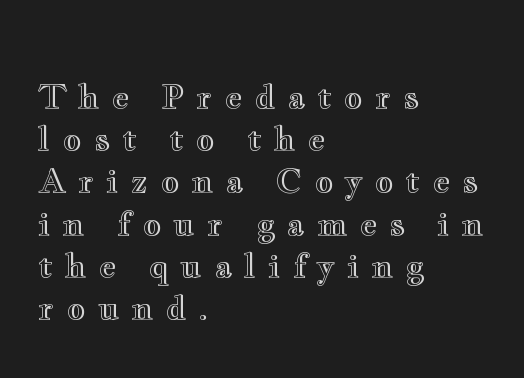
{"italic": "no", "width": "wide", "x_height": "small", "monospaced": "no", "underline": "no", "align": "left", "line_spacing": "normal", "line_spacing_ratio": 1.28, "letter_spacing": "wide", "letter_spacing_em": 0.36, "glyph_px": 33}
